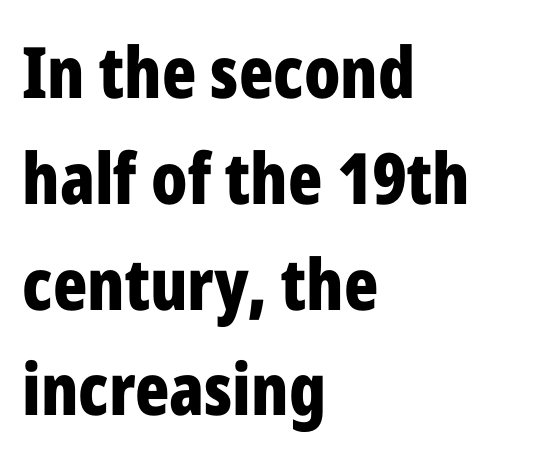
{"serif": "no", "italic": "no", "bold": "yes", "weight": "bold", "width": "condensed", "stroke_contrast": "low", "x_height": "medium", "monospaced": "no", "underline": "no", "align": "left", "line_spacing": "normal", "line_spacing_ratio": 1.49, "letter_spacing": "normal", "letter_spacing_em": 0.0, "glyph_px": 71}
